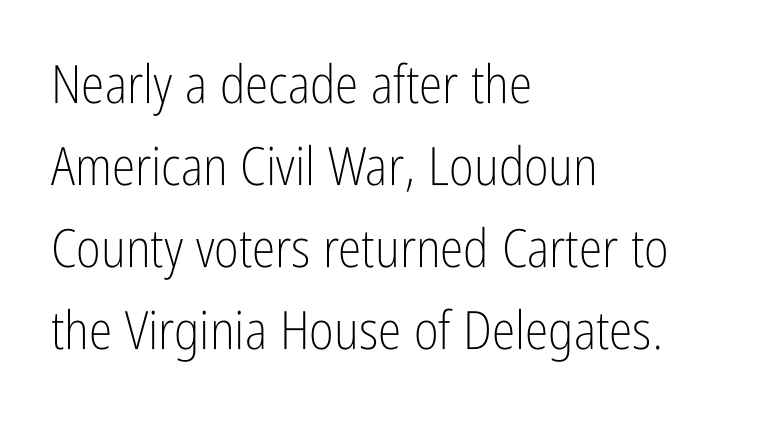
Q: Is the text bold? A: No.
Q: Is the text italic (slanted)? A: No, it is upright.
Q: Is the typeface a serif or a sans-serif typeface? A: Sans-serif.
Q: Is the text underlined? A: No.
Q: How is the paragraph aligned? A: Left-aligned.
Q: Is the spacing between letters normal or unusually wide? A: Normal.
Q: Is the spacing between lines tight, normal or loose? A: Normal.
Q: Width (condensed, normal, or wide)? A: Condensed.
Q: Stroke contrast? A: Low.
Q: x-height? A: Medium.
Q: Monospaced? A: No.
